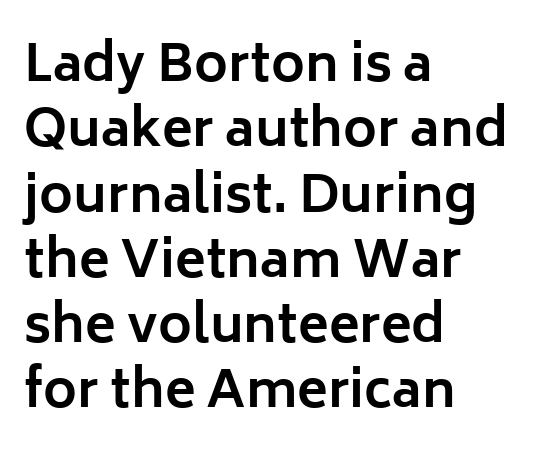
The image shows 51 px bold sans-serif type, upright; set left-aligned, normal line spacing (1.28x), normal letter spacing, not underlined; low stroke contrast and a medium x-height.
